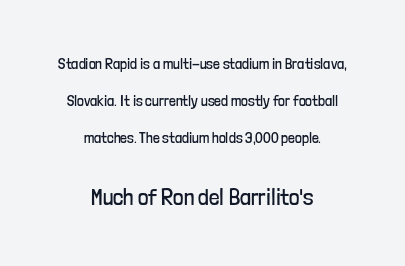
Q: Is the text bold? A: No.
Q: Is the text italic (slanted)? A: No, it is upright.
Q: Is the text underlined? A: No.
Q: How is the paragraph aligned? A: Centered.
Q: Is the spacing between letters normal or unusually wide? A: Normal.
Q: Is the spacing between lines tight, normal or loose? A: Loose.
Q: Which block of text is set in a larger size, the first (top) or the second (bottom)? A: The second (bottom) one.
